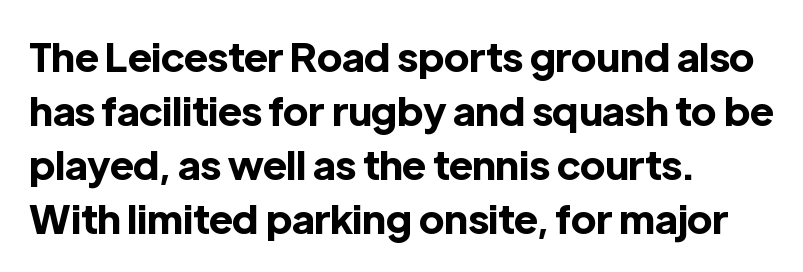
The passage shown is typed in a proportional face where columns would drift. Letters rest on an invisible, unmarked baseline. The typesetter chose a ragged-right arrangement here. The passage shown is typeset with a sans-serif family. Every character sits straight up, as roman type does.
